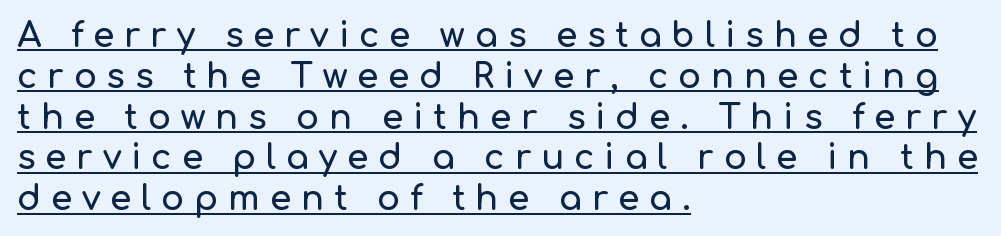
The image shows 34 px sans-serif type, upright; set left-aligned, line spacing 1.2x, unusually wide letter spacing (+0.29 em), underlined; low stroke contrast and a medium x-height.
